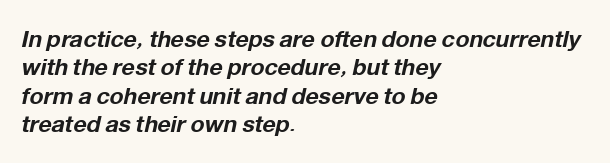
{"italic": "yes", "lean": "right", "slant_degrees": 12, "bold": "yes", "underline": "no", "align": "left", "line_spacing_ratio": 1.23, "letter_spacing": "normal", "letter_spacing_em": 0.0, "glyph_px": 23}
